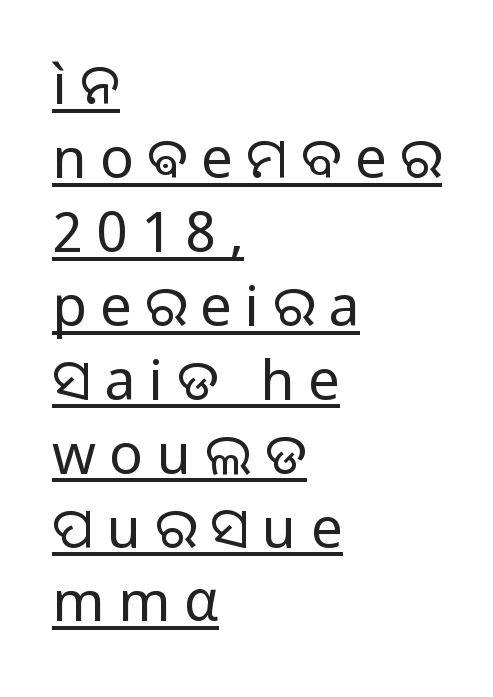
The image shows 56 px regular-weight sans-serif type, upright; set left-aligned, normal line spacing (1.32x), unusually wide letter spacing (+0.24 em), underlined; low stroke contrast and a medium x-height.
